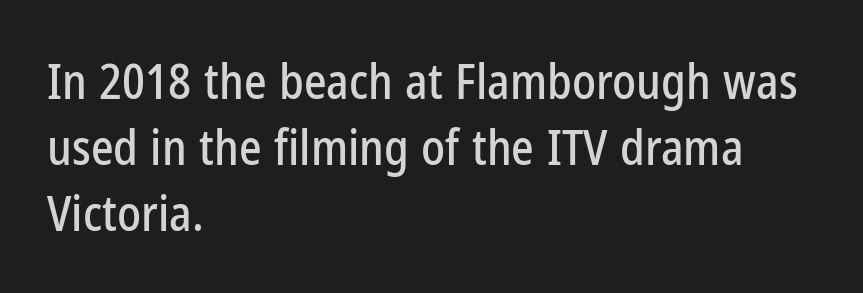
Q: Is the text italic (slanted)? A: No, it is upright.
Q: Is the typeface a serif or a sans-serif typeface? A: Sans-serif.
Q: Is the text underlined? A: No.
Q: How is the paragraph aligned? A: Left-aligned.
Q: Is the spacing between letters normal or unusually wide? A: Normal.
Q: Is the spacing between lines tight, normal or loose? A: Normal.
Q: Width (condensed, normal, or wide)? A: Condensed.
Q: Stroke contrast? A: Low.
Q: x-height? A: Medium.
Q: Monospaced? A: No.
